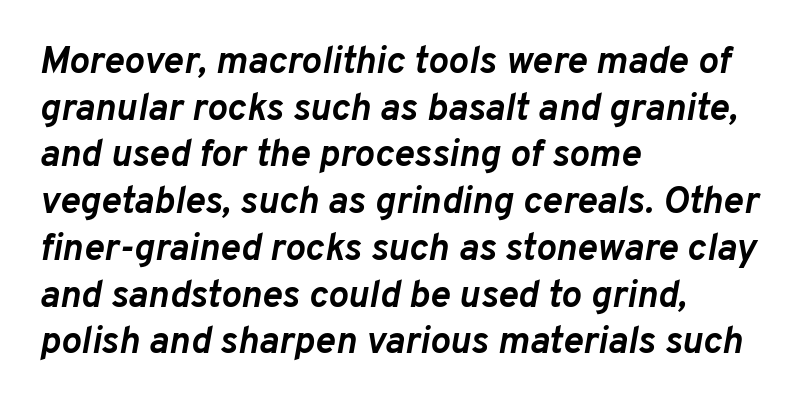
The image shows 38 px semibold type, italic (leaning right); set left-aligned, line spacing 1.23x, normal letter spacing, not underlined; low stroke contrast and a medium x-height.
